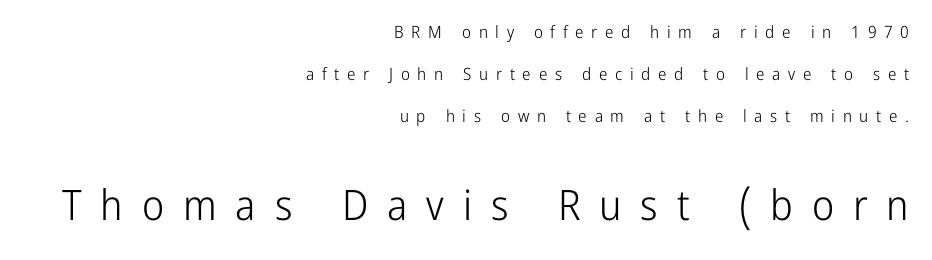
The passage shown is not bold in any degree. Italic? Not at all — the glyphs are vertical. The space beneath each line is pristine and unruled. Which chunk is bigger? The second one — the bottom block dwarfs the top. Varying glyph widths throughout — classic text-font behaviour. Observe the absence of serifs on each vertical stroke in this sample.
